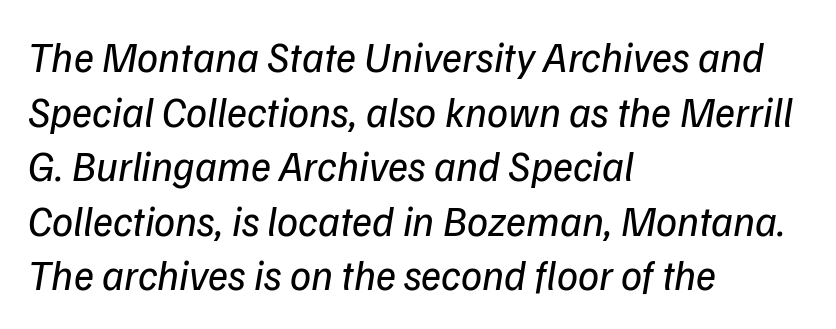
The image shows 42 px regular-weight sans-serif type; set left-aligned, normal line spacing (1.3x), normal letter spacing, not underlined; low stroke contrast and a medium x-height.
